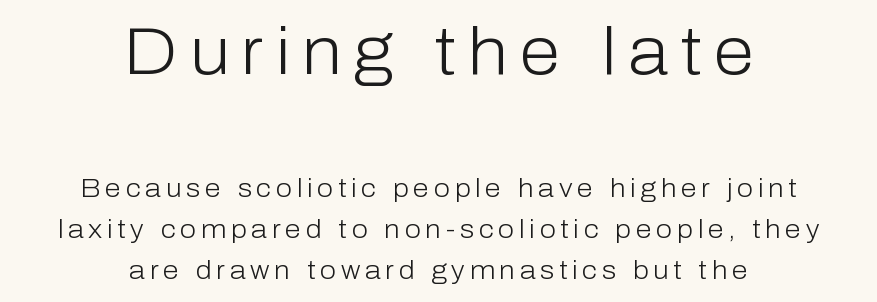
The text block is weighted toward neither margin, spreading evenly from the middle. Spacing verdict: proportional, widths tailored to each character. The specimen reads as upright at a glance. The glyphs are unaccompanied by any horizontal stroke below them. Stroke mass is kept to a normal reading level or below.
